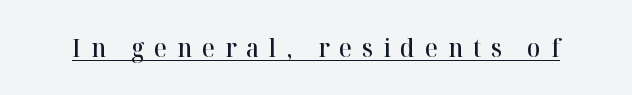
Q: Is the text bold? A: Semi-bold.
Q: Is the text italic (slanted)? A: No, it is upright.
Q: Is the text underlined? A: Yes.
Q: Is the spacing between letters normal or unusually wide? A: Unusually wide.
